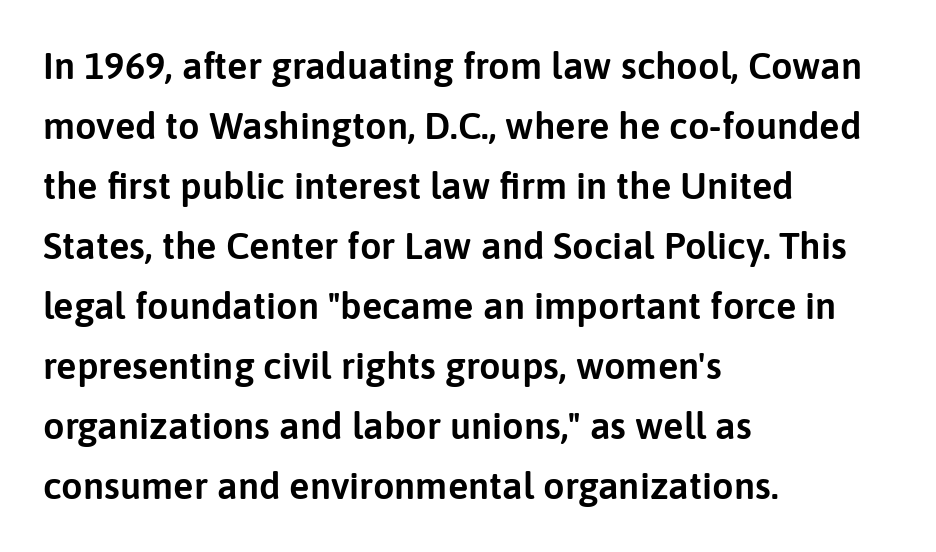
The designer went with a sans here, leaving each stem footless. Horizontal bands of white between lines are of average thickness. A typesetter would call this proportional, since set widths differ per character. A student would call this left alignment; a typographer would say flush left, rag right. Honestly, the letter spacing is just normal — you wouldn't notice it.
